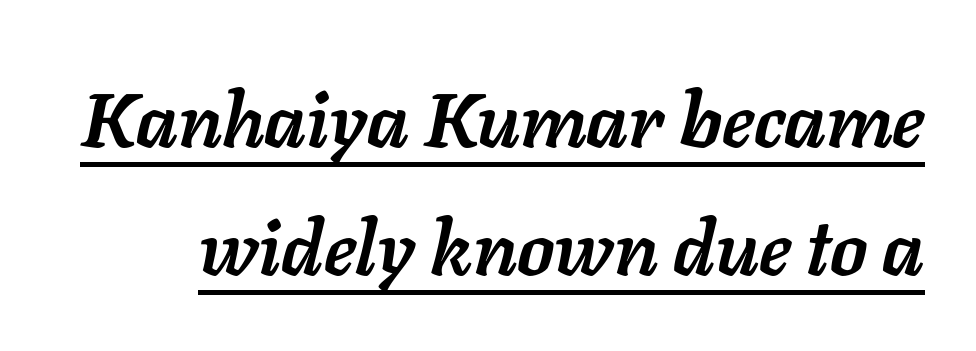
Underlining? Definitely there. The rendering uses a moderate line-height, typical for paragraphs. These lines keep a tight, regular rhythm from letter to letter. On the weight axis this lands at bold, roughly 700. This is oblique type, the kind used for emphasis or titles. Think of a printed novel: that variable character pitch is what you see here.
